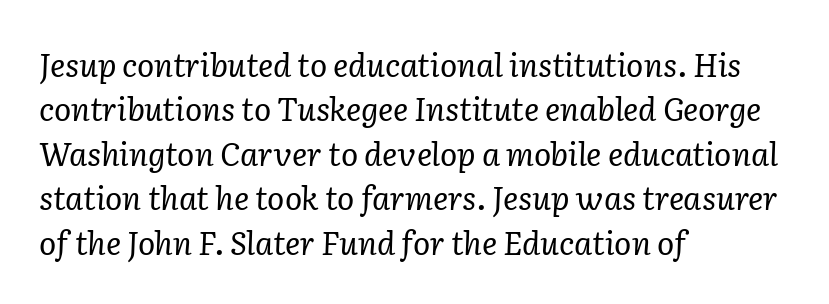
Check under the words: just untouched page. Varying glyph widths throughout — classic text-font behaviour. The passage shown is typeset with a serif family. The typesetting does not lean heavy: it is not bold. Normally led — the rows are evenly, conventionally spaced.
